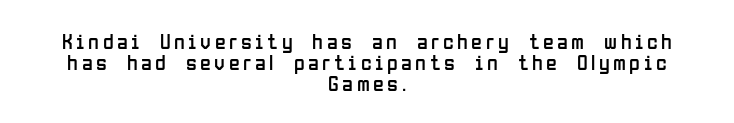
The foot of each line stays bare and open. A student would call this center alignment; a typographer would say set centered. Stems here are at most as thick as an everyday book face. Style check: upright. Summary of vertical rhythm: compact, with narrow interline spacing.
